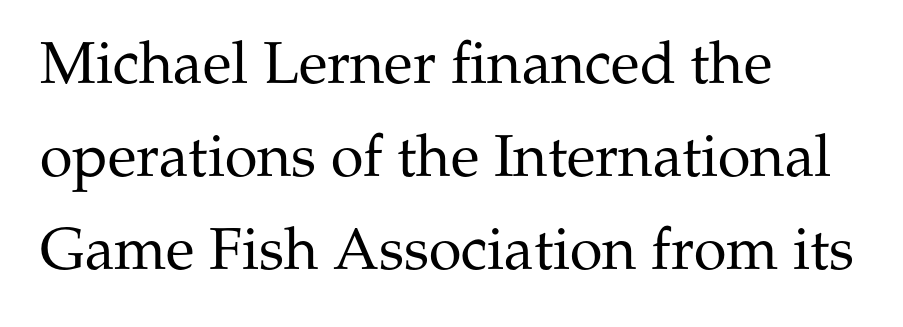
Q: Is the text bold? A: No.
Q: Is the text italic (slanted)? A: No, it is upright.
Q: Is the typeface a serif or a sans-serif typeface? A: Serif.
Q: Is the text underlined? A: No.
Q: How is the paragraph aligned? A: Left-aligned.
Q: Is the spacing between letters normal or unusually wide? A: Normal.
Q: Is the spacing between lines tight, normal or loose? A: Normal.
Q: Width (condensed, normal, or wide)? A: Normal.
Q: Stroke contrast? A: Medium.
Q: x-height? A: Medium.
Q: Monospaced? A: No.
